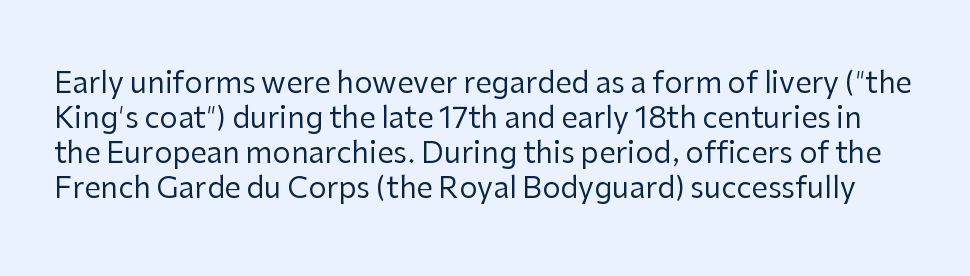
Q: Is the text bold? A: No.
Q: Is the text italic (slanted)? A: No, it is upright.
Q: Is the typeface a serif or a sans-serif typeface? A: Sans-serif.
Q: Is the text underlined? A: No.
Q: Is the spacing between letters normal or unusually wide? A: Normal.
Q: Width (condensed, normal, or wide)? A: Normal.
Q: Stroke contrast? A: Low.
Q: x-height? A: Medium.
Q: Monospaced? A: No.
